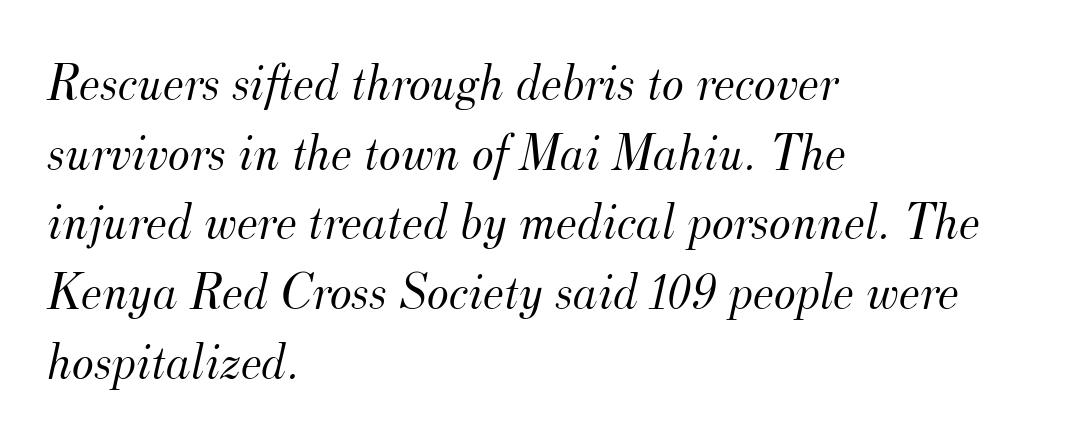
Observe the serifs anchoring each vertical stroke in this sample. Descenders are the only things crossing below the line. The passage shown stacks its lines at a standard gap. Spacing verdict: proportional, widths tailored to each character.
